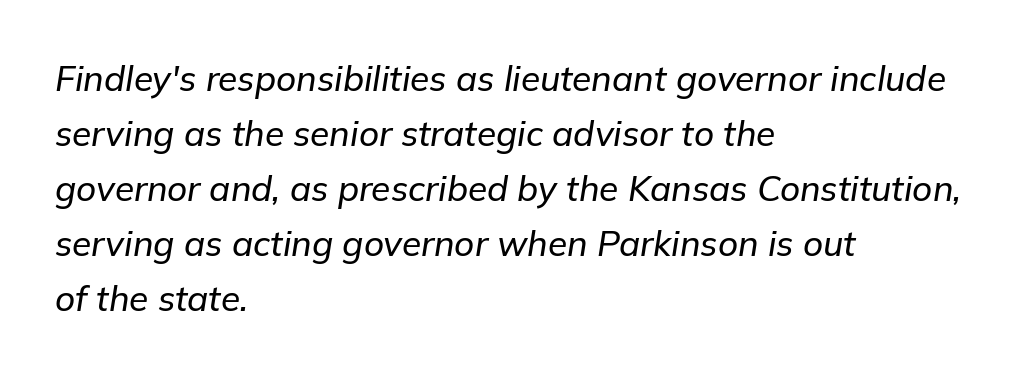
Spacing verdict: proportional, widths tailored to each character. This sample keeps an unexceptional amount of space between lines. Short note: letters normally spaced. A clean baseline with only descenders dipping below it.
